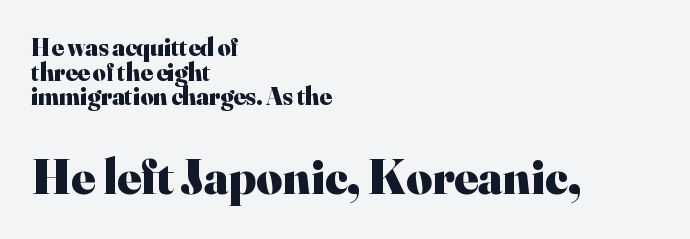
{"serif": "yes", "italic": "no", "bold": "yes", "weight": "heavy", "width": "normal", "stroke_contrast": "high", "x_height": "small", "monospaced": "no", "underline": "no", "align": "left", "line_spacing": "tight", "line_spacing_ratio": 0.99, "letter_spacing": "normal", "letter_spacing_em": 0.0, "larger_block": "second", "size_ratio": 2.0, "glyph_px": 50}
